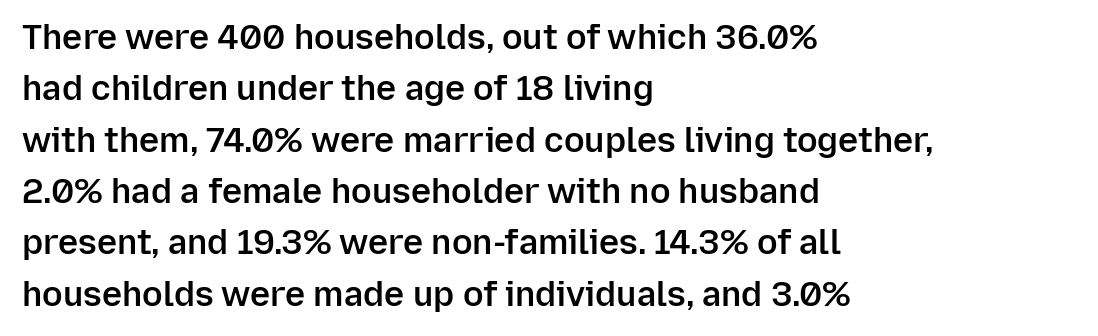
Q: Is the text bold? A: Semi-bold.
Q: Is the text italic (slanted)? A: No, it is upright.
Q: Is the typeface a serif or a sans-serif typeface? A: Sans-serif.
Q: Is the text underlined? A: No.
Q: How is the paragraph aligned? A: Left-aligned.
Q: Is the spacing between letters normal or unusually wide? A: Normal.
Q: Is the spacing between lines tight, normal or loose? A: Normal.
Q: Width (condensed, normal, or wide)? A: Normal.
Q: Stroke contrast? A: Low.
Q: x-height? A: Medium.
Q: Monospaced? A: No.
